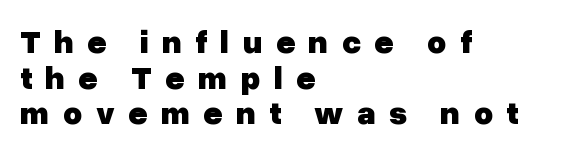
Notice how descenders almost collide with the ascenders below — that's tight leading. The rag falls on the right side of this text block. Heavy, bold letterforms. This is roman type, the default non-slanted kind. The glyphs in this specimen are sans serif.
